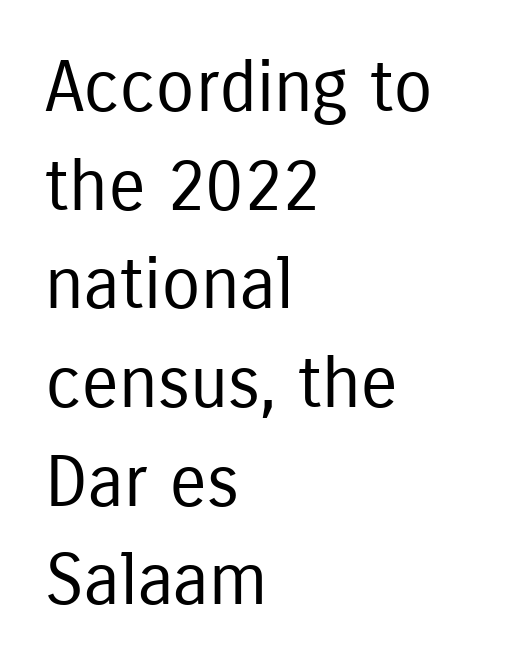
The image shows 71 px regular-weight, condensed sans-serif type, upright; set left-aligned, normal line spacing (1.39x), normal letter spacing, not underlined; low stroke contrast and a medium x-height.
